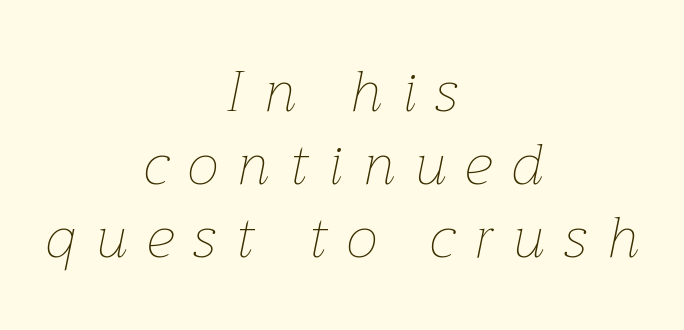
Q: Is the text bold? A: No.
Q: Is the text italic (slanted)? A: Yes, it leans right by about 12 degrees.
Q: Is the text underlined? A: No.
Q: How is the paragraph aligned? A: Centered.
Q: Is the spacing between letters normal or unusually wide? A: Unusually wide.
Q: Is the spacing between lines tight, normal or loose? A: Normal.
Q: Width (condensed, normal, or wide)? A: Normal.
Q: Stroke contrast? A: Low.
Q: x-height? A: Medium.
Q: Monospaced? A: No.
